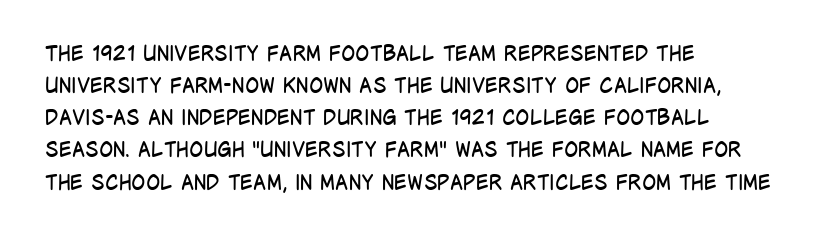
The image shows 21 px text type, upright; set left-aligned, normal line spacing (1.53x), normal letter spacing, not underlined.
